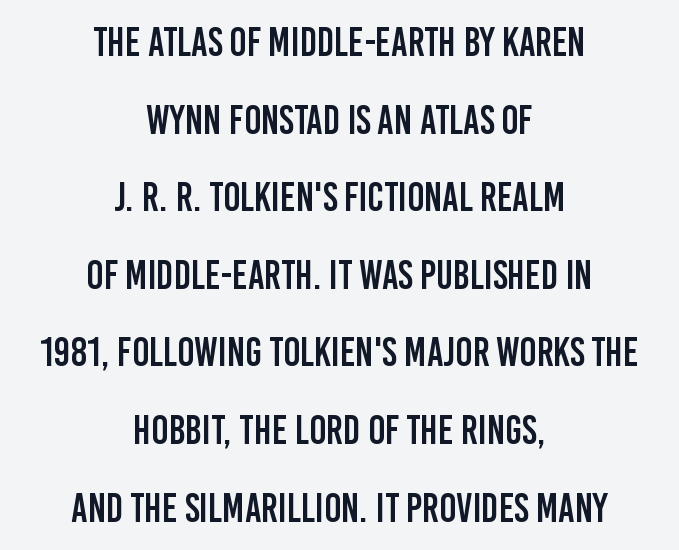
{"serif": "no", "italic": "no", "width": "condensed", "stroke_contrast": "low", "x_height": "large", "monospaced": "no", "underline": "no", "align": "center", "line_spacing": "loose", "line_spacing_ratio": 1.94, "letter_spacing": "normal", "letter_spacing_em": 0.0, "glyph_px": 40}
